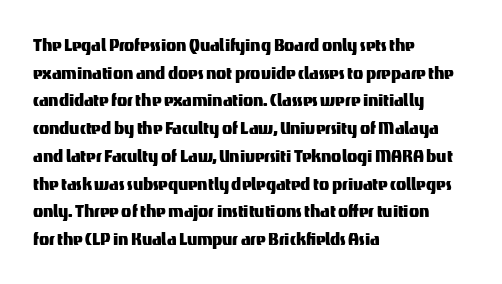
Every character sits straight up, as roman type does. Decoration check: the copy has no underline. A normal amount of white space separates one row of letters from the next. The passage shown has conventional tracking throughout.
